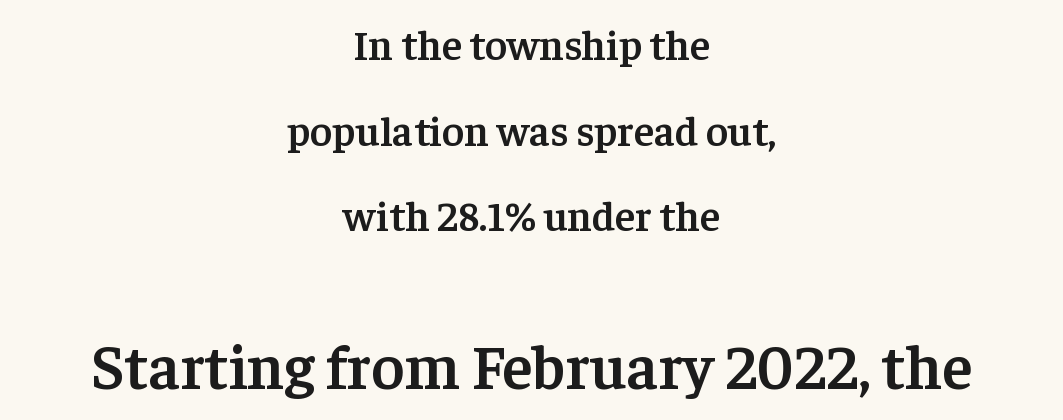
Q: Is the text bold? A: Semi-bold.
Q: Is the text italic (slanted)? A: No, it is upright.
Q: Is the typeface a serif or a sans-serif typeface? A: Serif.
Q: Is the text underlined? A: No.
Q: How is the paragraph aligned? A: Centered.
Q: Is the spacing between letters normal or unusually wide? A: Normal.
Q: Is the spacing between lines tight, normal or loose? A: Loose.
Q: Which block of text is set in a larger size, the first (top) or the second (bottom)? A: The second (bottom) one.
Q: Width (condensed, normal, or wide)? A: Normal.
Q: Stroke contrast? A: Low.
Q: x-height? A: Medium.
Q: Monospaced? A: No.
